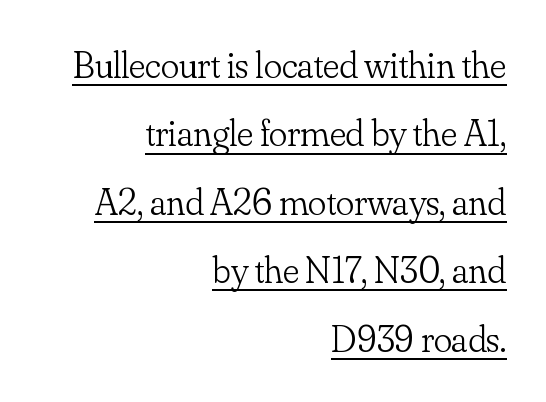
{"serif": "yes", "italic": "no", "bold": "no", "weight": "light", "width": "normal", "stroke_contrast": "low", "x_height": "small", "monospaced": "no", "underline": "yes", "align": "right", "line_spacing_ratio": 1.8, "letter_spacing": "normal", "letter_spacing_em": 0.0, "glyph_px": 38}
